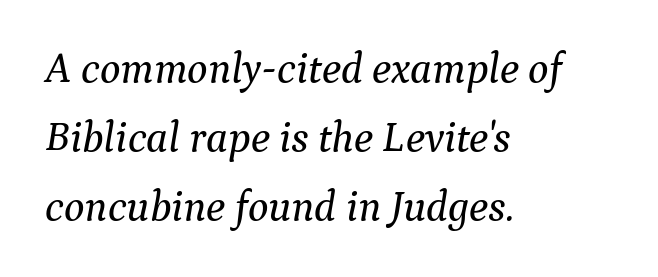
{"serif": "yes", "italic": "yes", "lean": "right", "slant_degrees": 9, "width": "normal", "stroke_contrast": "medium", "x_height": "medium", "monospaced": "no", "underline": "no", "align": "left", "line_spacing": "normal", "line_spacing_ratio": 1.6, "letter_spacing": "normal", "letter_spacing_em": 0.0, "glyph_px": 43}
